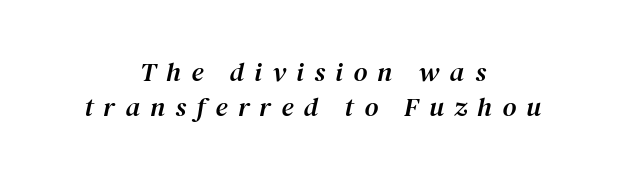
{"italic": "yes", "lean": "right", "slant_degrees": 12, "underline": "no", "align": "center", "line_spacing": "normal", "line_spacing_ratio": 1.3, "letter_spacing": "wide", "letter_spacing_em": 0.38, "glyph_px": 27}
